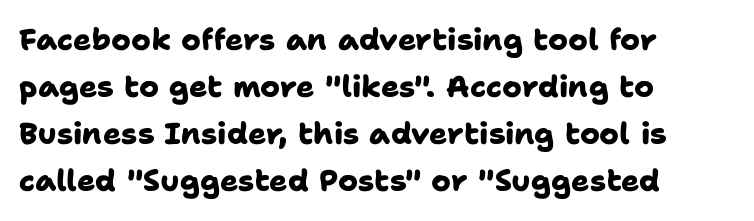
This rendering uses left alignment, leaving the right contour irregular. The type family on display is of the sans-serif kind. The baseline area is clear. Between one letter and the next there's only the usual sliver of space. Reading down the column, the eye jumps a familiar distance to each next line. Summary of weight: heavy, a full bold.
